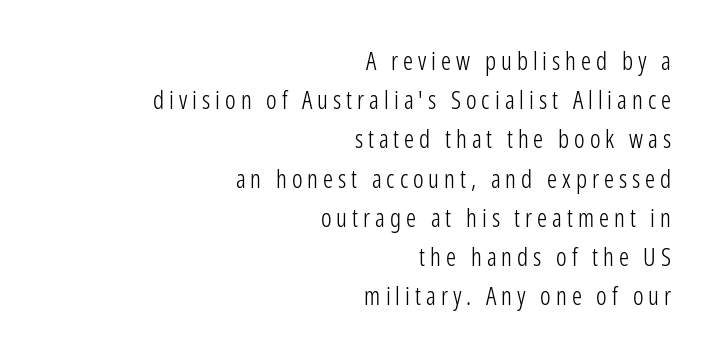
Q: Is the text bold? A: No.
Q: Is the text italic (slanted)? A: No, it is upright.
Q: Is the text underlined? A: No.
Q: How is the paragraph aligned? A: Right-aligned.
Q: Is the spacing between letters normal or unusually wide? A: Unusually wide.
Q: Is the spacing between lines tight, normal or loose? A: Normal.
